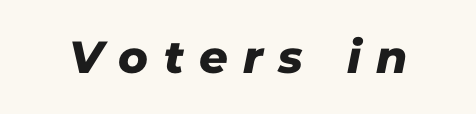
Q: Is the typeface a serif or a sans-serif typeface? A: Sans-serif.
Q: Is the text underlined? A: No.
Q: Is the spacing between letters normal or unusually wide? A: Unusually wide.
Q: Width (condensed, normal, or wide)? A: Normal.
Q: Stroke contrast? A: Low.
Q: x-height? A: Medium.
Q: Monospaced? A: No.
